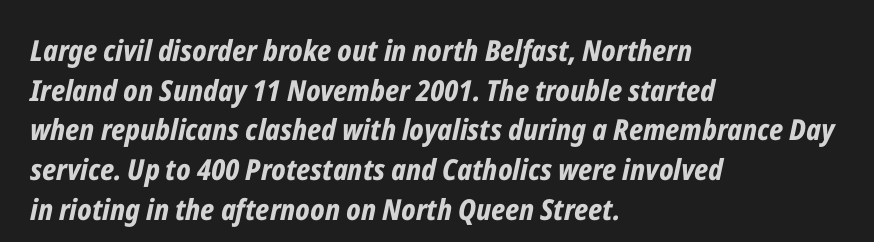
Q: Is the text bold? A: Yes.
Q: Is the text italic (slanted)? A: Yes, it leans right by about 12 degrees.
Q: Is the text underlined? A: No.
Q: How is the paragraph aligned? A: Left-aligned.
Q: Is the spacing between letters normal or unusually wide? A: Normal.
Q: Is the spacing between lines tight, normal or loose? A: Normal.
Q: Width (condensed, normal, or wide)? A: Condensed.
Q: Stroke contrast? A: Low.
Q: x-height? A: Medium.
Q: Monospaced? A: No.
